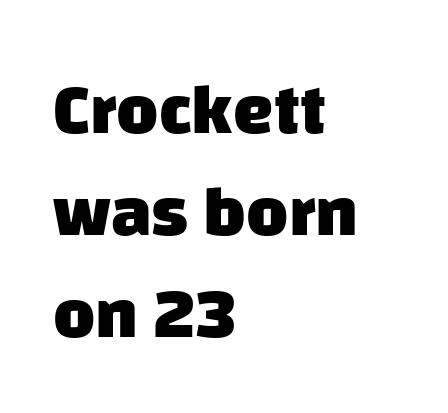
A normal amount of white space separates one row of letters from the next. Nope, no serifs anywhere on these letters. You could not count columns in this text — the font is proportionally spaced. The characters look thick and weighty, a clear bold.
